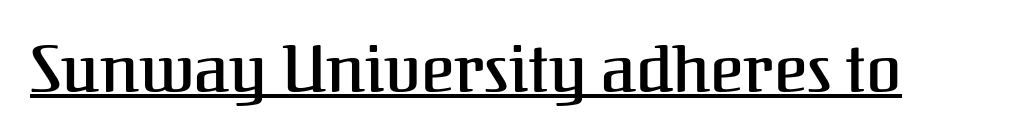
{"serif": "yes", "italic": "no", "width": "normal", "stroke_contrast": "medium", "x_height": "medium", "monospaced": "no", "underline": "yes", "letter_spacing": "normal", "letter_spacing_em": 0.0, "glyph_px": 64}
